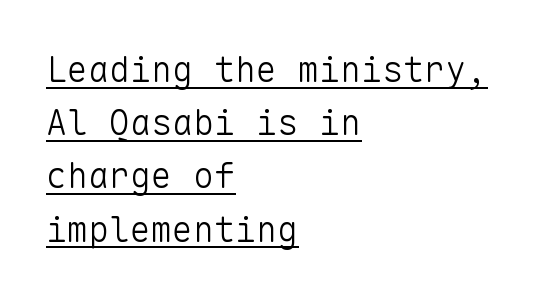
Think of a typewriter: that constant character pitch is what you see here. Posture: vertical. Normally led — the rows are evenly, conventionally spaced. The passage shown is underscored from start to finish. Compared with a centered layout, this one pins lines to the left instead. The strokes carry an ordinary text weight at most.
